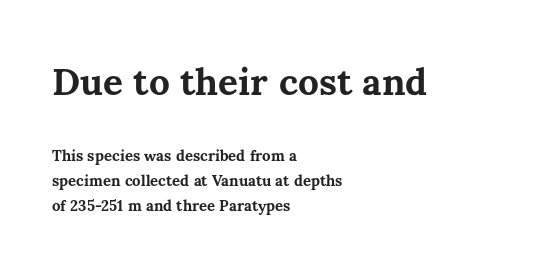
{"italic": "no", "bold": "yes", "weight": "bold", "width": "normal", "stroke_contrast": "medium", "x_height": "medium", "monospaced": "no", "underline": "no", "align": "left", "line_spacing": "normal", "line_spacing_ratio": 1.67, "letter_spacing": "normal", "letter_spacing_em": 0.0, "larger_block": "first", "size_ratio": 2.47, "glyph_px": 37}
